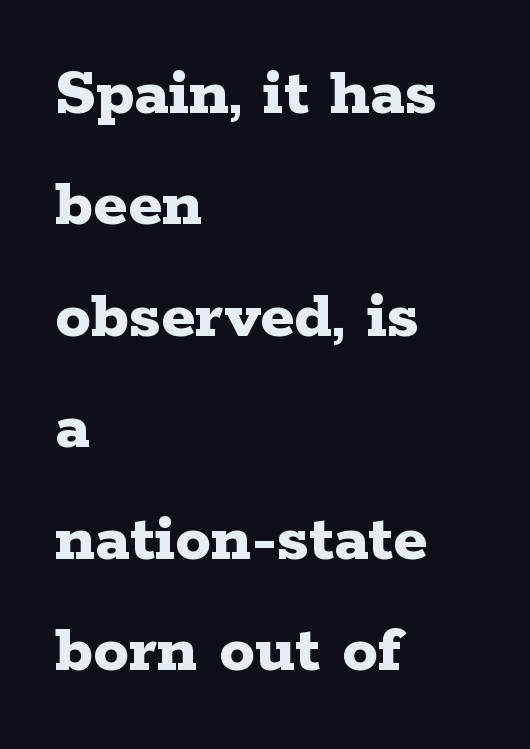
The image shows 71 px bold, wide serif type, upright; set left-aligned, normal line spacing (1.57x), normal letter spacing, not underlined; low stroke contrast and a medium x-height.
